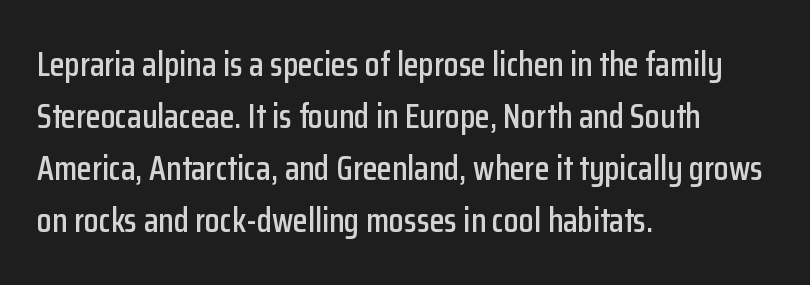
Q: Is the text italic (slanted)? A: No, it is upright.
Q: Is the typeface a serif or a sans-serif typeface? A: Sans-serif.
Q: Is the text underlined? A: No.
Q: How is the paragraph aligned? A: Left-aligned.
Q: Is the spacing between letters normal or unusually wide? A: Normal.
Q: Is the spacing between lines tight, normal or loose? A: Normal.
Q: Width (condensed, normal, or wide)? A: Condensed.
Q: Stroke contrast? A: Low.
Q: x-height? A: Medium.
Q: Monospaced? A: No.
